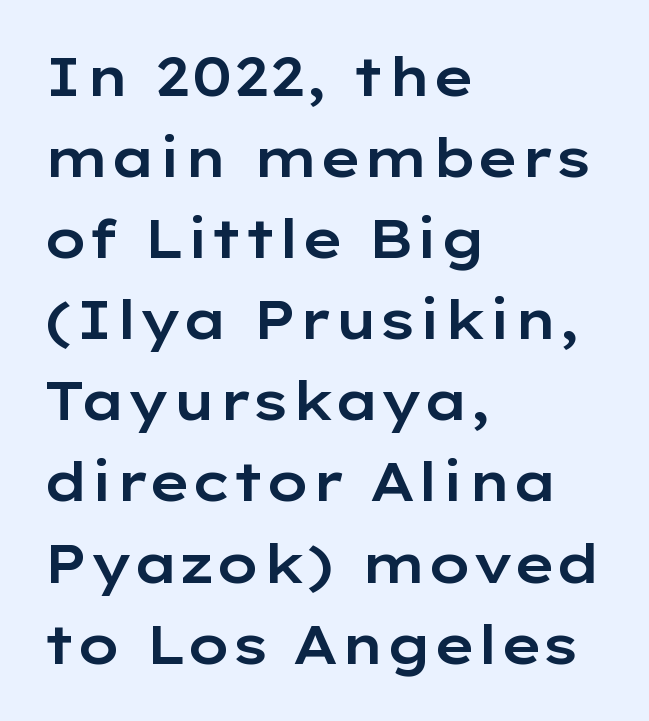
{"serif": "no", "italic": "no", "width": "wide", "stroke_contrast": "low", "x_height": "medium", "monospaced": "no", "underline": "no", "align": "left", "line_spacing": "normal", "line_spacing_ratio": 1.53, "letter_spacing": "normal", "letter_spacing_em": 0.0, "glyph_px": 53}
